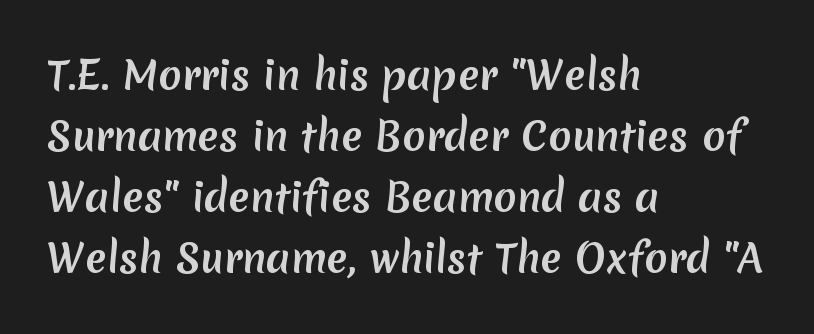
The image shows 39 px sans-serif type; set left-aligned, normal line spacing (1.56x), normal letter spacing, not underlined; medium stroke contrast and a medium x-height.
